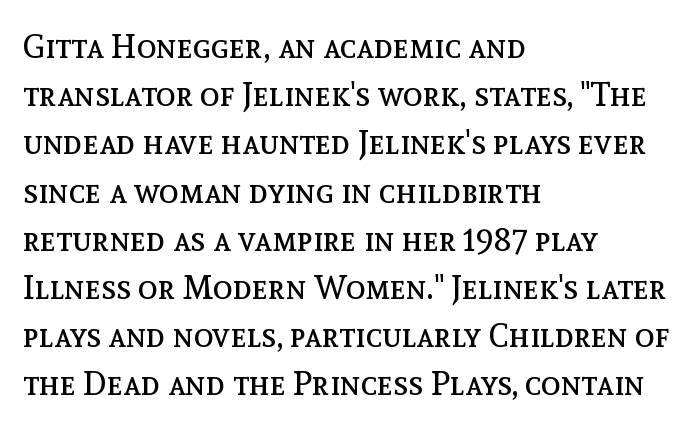
The image shows 33 px regular-weight type, upright; set left-aligned, normal line spacing (1.46x), normal letter spacing, not underlined; a medium x-height.
